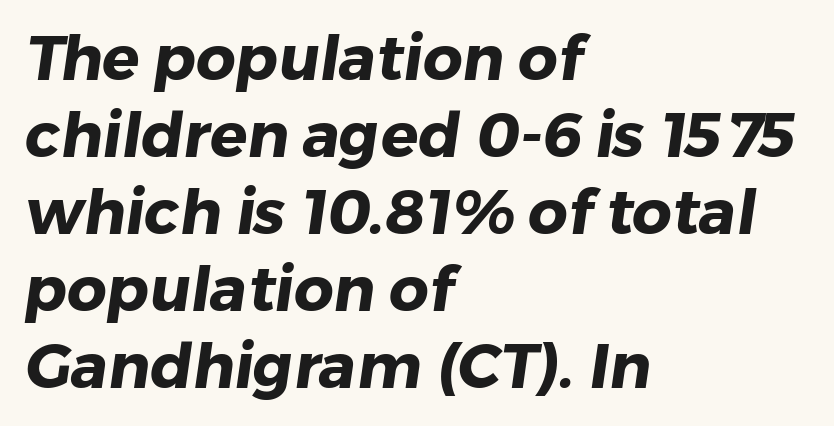
Q: Is the text bold? A: Yes.
Q: Is the typeface a serif or a sans-serif typeface? A: Sans-serif.
Q: Is the text underlined? A: No.
Q: How is the paragraph aligned? A: Left-aligned.
Q: Is the spacing between letters normal or unusually wide? A: Normal.
Q: Width (condensed, normal, or wide)? A: Normal.
Q: Stroke contrast? A: Low.
Q: x-height? A: Medium.
Q: Monospaced? A: No.
